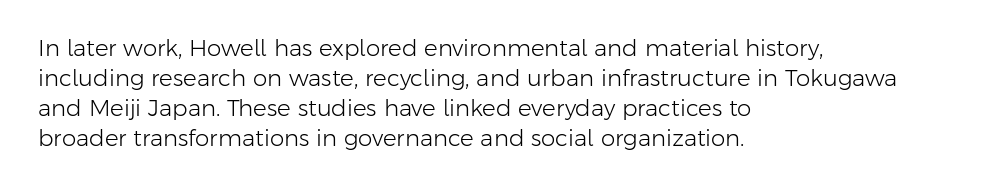
The image shows 23 px text type, upright; set left-aligned, normal line spacing (1.3x), normal letter spacing, not underlined.
